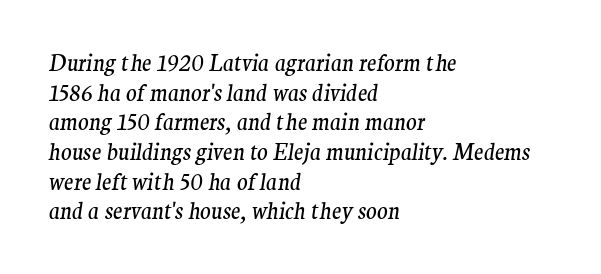
Inter-character spacing is left at the font's built-in metrics. The designer left line spacing at the default. Layout note: lines flush left. The font sits on the lighter half of the weight spectrum, regular included. Quick note: underline off.
